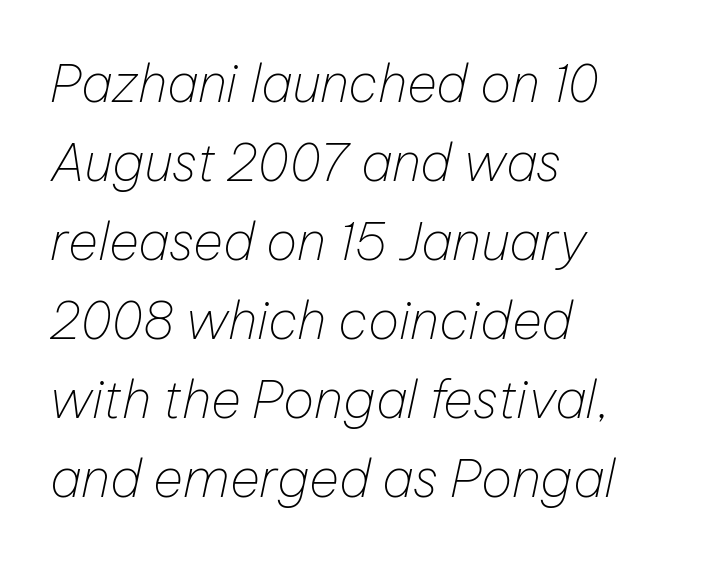
Q: Is the text bold? A: No.
Q: Is the text italic (slanted)? A: Yes, it leans right by about 12 degrees.
Q: Is the text underlined? A: No.
Q: How is the paragraph aligned? A: Left-aligned.
Q: Is the spacing between letters normal or unusually wide? A: Normal.
Q: Is the spacing between lines tight, normal or loose? A: Normal.
Q: Width (condensed, normal, or wide)? A: Normal.
Q: Stroke contrast? A: Low.
Q: x-height? A: Medium.
Q: Monospaced? A: No.
